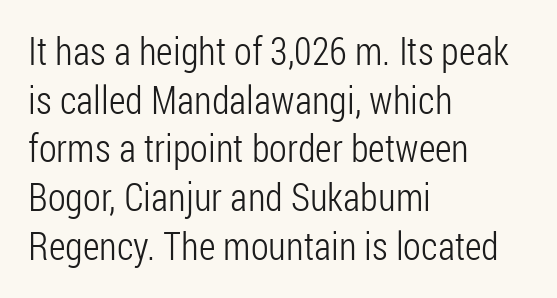
Each letter keeps its own natural width here, so spacing adapts to shape. Layout note: lines flush left. Classification — sans serif. Whoever set this chose a conventional vertical rhythm.
